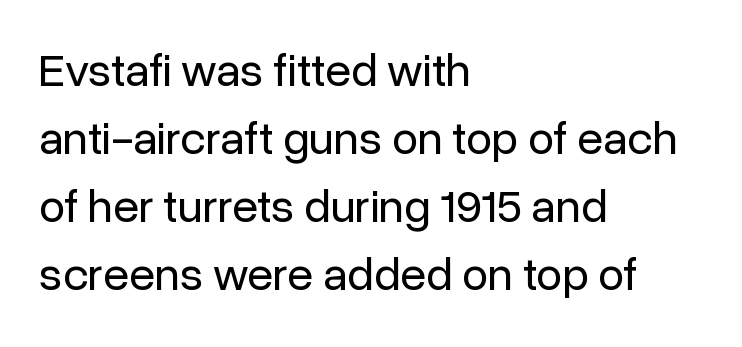
{"serif": "no", "italic": "no", "bold": "no", "weight": "regular", "width": "normal", "stroke_contrast": "low", "x_height": "medium", "monospaced": "no", "underline": "no", "align": "left", "line_spacing": "normal", "line_spacing_ratio": 1.45, "letter_spacing": "normal", "letter_spacing_em": 0.0, "glyph_px": 47}
